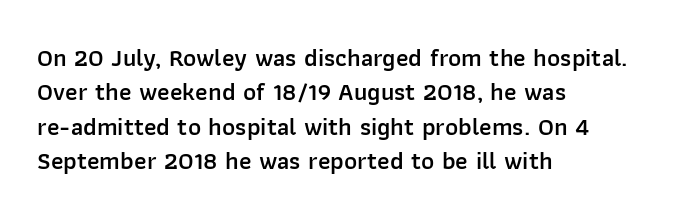
No italicization has been applied; the sample stays upright. Every letter is mildly thick-stroked: semibold rather than bold. The rag falls on the right side of this text block. The area under the type is left untouched.
